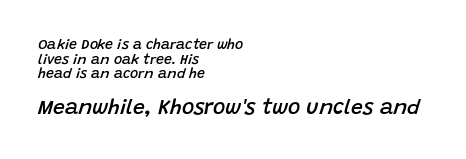
{"italic": "yes", "lean": "right", "slant_degrees": 15, "bold": "semi", "underline": "no", "align": "left", "line_spacing": "tight", "line_spacing_ratio": 1.04, "letter_spacing": "normal", "letter_spacing_em": 0.0, "larger_block": "second", "size_ratio": 1.5, "glyph_px": 21}
